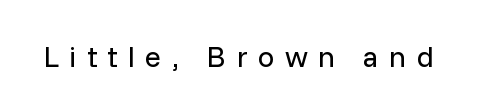
Each letter's strokes conclude bluntly, with no projecting serifs. Caption: face not bold, strokes unweighted. Does extra space separate the letters? Yes, quite a lot of it. This is roman type, the default non-slanted kind. Any mark beneath the type? The region is blank.
